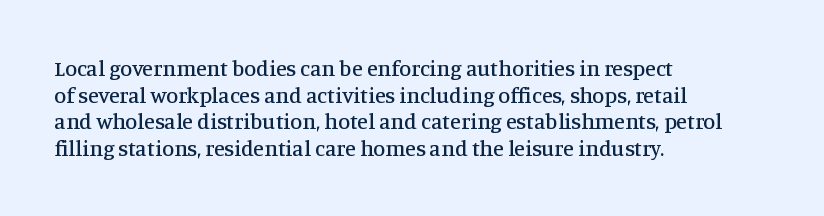
{"italic": "no", "underline": "no", "align": "left", "line_spacing_ratio": 1.21, "letter_spacing": "normal", "letter_spacing_em": 0.0, "glyph_px": 22}
